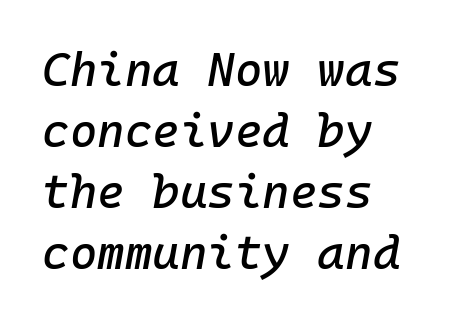
Q: Is the text italic (slanted)? A: Yes, it leans right by about 10 degrees.
Q: Is the text underlined? A: No.
Q: How is the paragraph aligned? A: Left-aligned.
Q: Is the spacing between letters normal or unusually wide? A: Normal.
Q: Is the spacing between lines tight, normal or loose? A: Normal.
Q: Width (condensed, normal, or wide)? A: Normal.
Q: Stroke contrast? A: Low.
Q: x-height? A: Medium.
Q: Monospaced? A: Yes.
